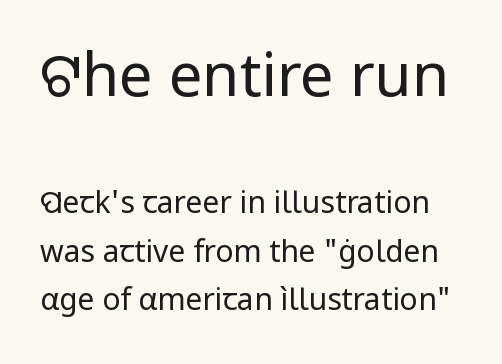
Compared with a typical body face, this is equally light or lighter still. Posture: vertical. Tracking value appears to be zero — textbook default spacing. Type without underlining.
